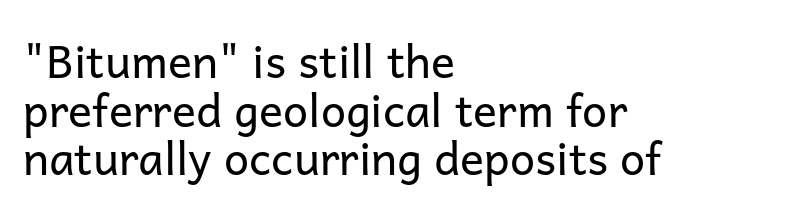
Q: Is the text bold? A: No.
Q: Is the text italic (slanted)? A: No, it is upright.
Q: Is the typeface a serif or a sans-serif typeface? A: Sans-serif.
Q: Is the text underlined? A: No.
Q: How is the paragraph aligned? A: Left-aligned.
Q: Is the spacing between letters normal or unusually wide? A: Normal.
Q: Is the spacing between lines tight, normal or loose? A: Tight.
Q: Width (condensed, normal, or wide)? A: Normal.
Q: Stroke contrast? A: Low.
Q: x-height? A: Medium.
Q: Monospaced? A: No.
